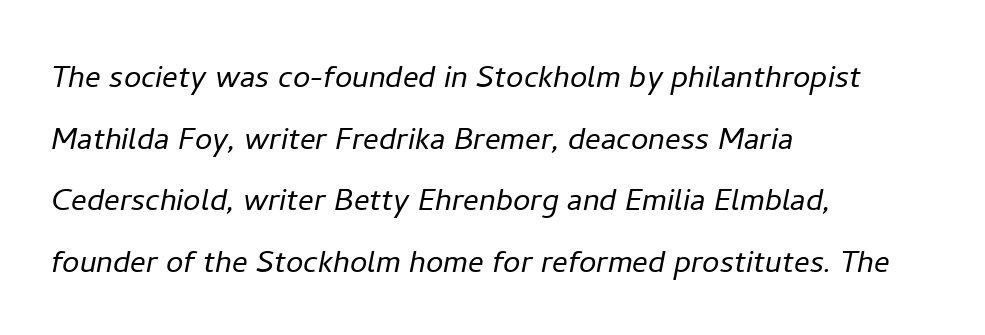
{"italic": "yes", "lean": "right", "slant_degrees": 11, "bold": "no", "weight": "light", "width": "normal", "stroke_contrast": "low", "x_height": "medium", "monospaced": "no", "underline": "no", "align": "left", "line_spacing": "normal", "line_spacing_ratio": 1.58, "letter_spacing": "normal", "letter_spacing_em": 0.0, "glyph_px": 39}
